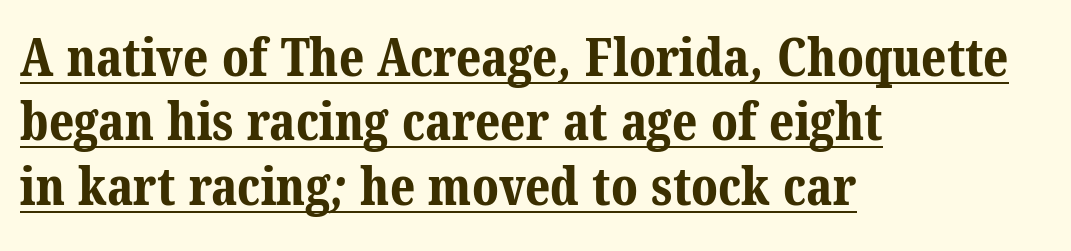
{"serif": "yes", "bold": "yes", "weight": "bold", "width": "normal", "stroke_contrast": "medium", "x_height": "medium", "monospaced": "no", "underline": "yes", "align": "left", "line_spacing_ratio": 1.24, "letter_spacing": "normal", "letter_spacing_em": 0.0, "glyph_px": 52}
